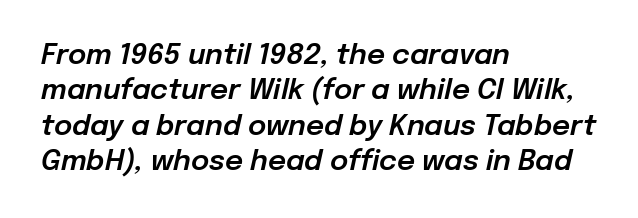
The lines sit at an ordinary, default distance from one another. Slanted lettering throughout. Type without underlining. The lines in this sample share a left origin and differ only in where they stop. The horizontal fit of the characters is conventional and even.
